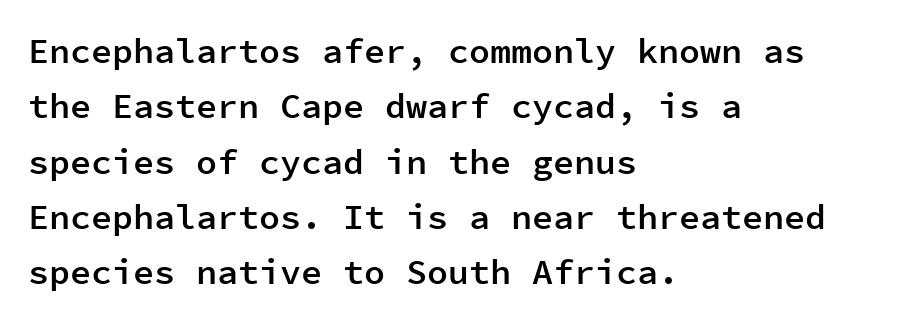
{"serif": "no", "italic": "no", "bold": "semi", "weight": "semibold", "width": "normal", "stroke_contrast": "low", "x_height": "medium", "monospaced": "yes", "underline": "no", "align": "left", "line_spacing": "normal", "line_spacing_ratio": 1.58, "letter_spacing": "normal", "letter_spacing_em": 0.0, "glyph_px": 35}
